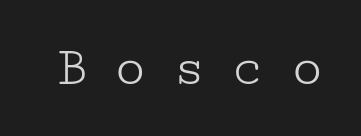
Q: Is the text bold? A: No.
Q: Is the text italic (slanted)? A: No, it is upright.
Q: Is the typeface a serif or a sans-serif typeface? A: Serif.
Q: Is the text underlined? A: No.
Q: Is the spacing between letters normal or unusually wide? A: Unusually wide.
Q: Width (condensed, normal, or wide)? A: Wide.
Q: Stroke contrast? A: Low.
Q: x-height? A: Medium.
